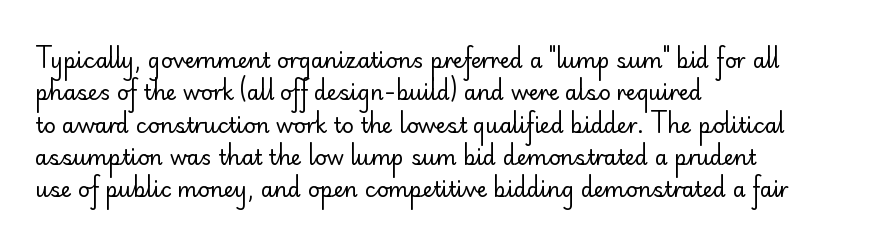
Words float on clear page, feet unadorned. Letters have the restrained weight of plain body copy at most. Horizontal alignment here is leftward, the default for most running prose. Whoever set this chose a conventional vertical rhythm. This sample uses an upright cut, with every glyph sitting square on the baseline.
